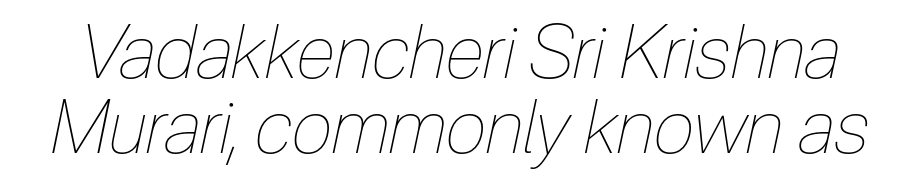
Q: Is the text bold? A: No.
Q: Is the text italic (slanted)? A: Yes, it leans right by about 12 degrees.
Q: Is the text underlined? A: No.
Q: Is the spacing between letters normal or unusually wide? A: Normal.
Q: Is the spacing between lines tight, normal or loose? A: Tight.
Q: Width (condensed, normal, or wide)? A: Condensed.
Q: Stroke contrast? A: Low.
Q: x-height? A: Medium.
Q: Monospaced? A: No.
